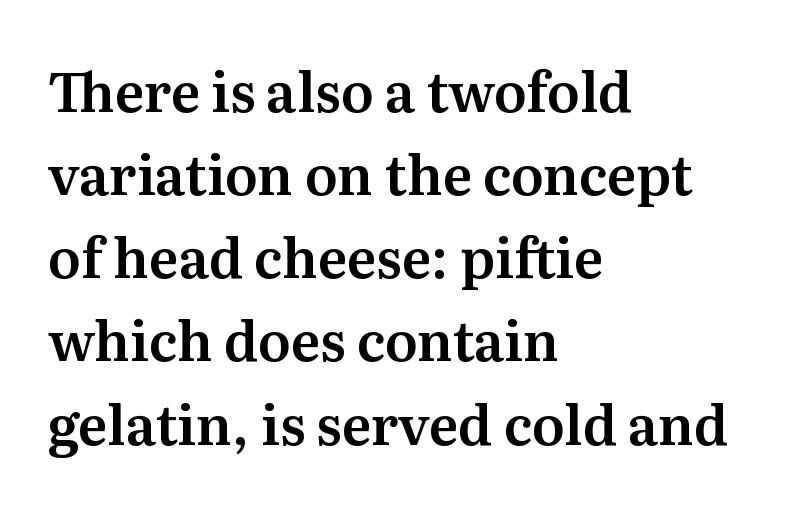
Q: Is the text italic (slanted)? A: No, it is upright.
Q: Is the typeface a serif or a sans-serif typeface? A: Serif.
Q: Is the text underlined? A: No.
Q: How is the paragraph aligned? A: Left-aligned.
Q: Is the spacing between letters normal or unusually wide? A: Normal.
Q: Is the spacing between lines tight, normal or loose? A: Normal.
Q: Width (condensed, normal, or wide)? A: Normal.
Q: Stroke contrast? A: Medium.
Q: x-height? A: Medium.
Q: Monospaced? A: No.
